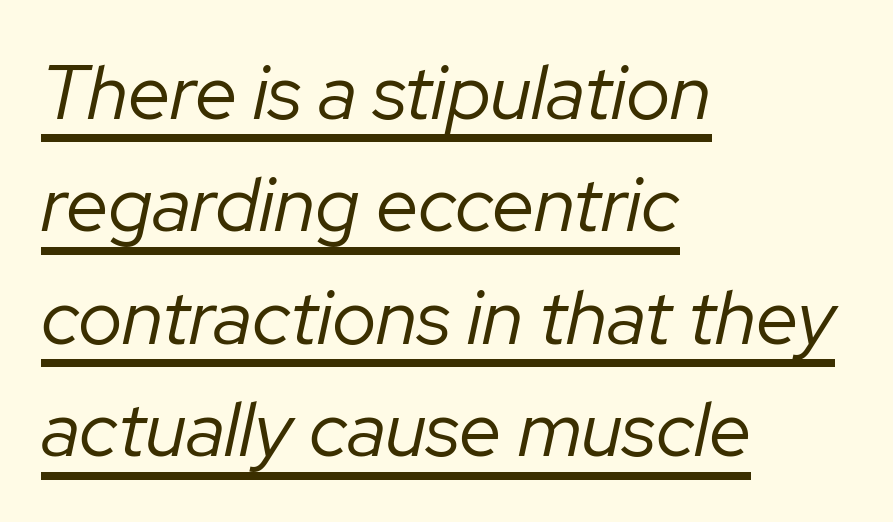
{"italic": "yes", "lean": "right", "slant_degrees": 12, "bold": "no", "weight": "regular", "width": "normal", "stroke_contrast": "low", "x_height": "medium", "monospaced": "no", "underline": "yes", "align": "left", "line_spacing": "normal", "line_spacing_ratio": 1.48, "letter_spacing": "normal", "letter_spacing_em": 0.0, "glyph_px": 76}
